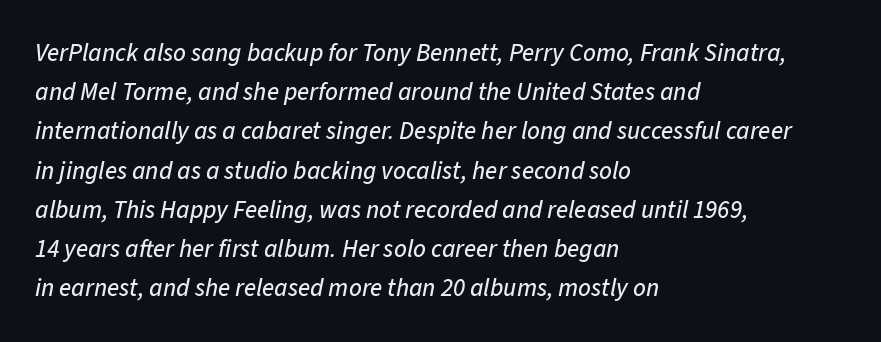
The specimen omits any rule beneath the text block's lines. The specimen reads as italic at a glance. Casual observation: everything's shoved over to the left. Quick note: interline space is typical. This sample uses plain, unmodified letter spacing.
